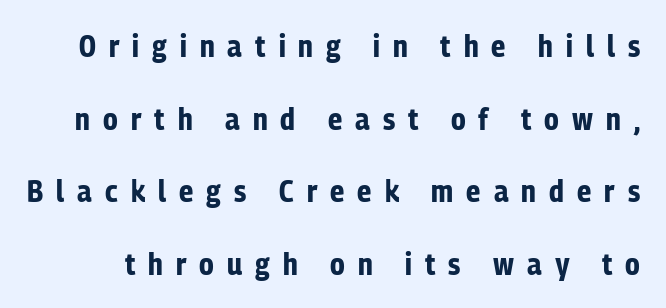
{"serif": "no", "italic": "no", "bold": "yes", "weight": "bold", "width": "condensed", "stroke_contrast": "low", "x_height": "medium", "monospaced": "no", "underline": "no", "line_spacing": "loose", "line_spacing_ratio": 2.34, "letter_spacing": "wide", "letter_spacing_em": 0.42, "glyph_px": 31}
